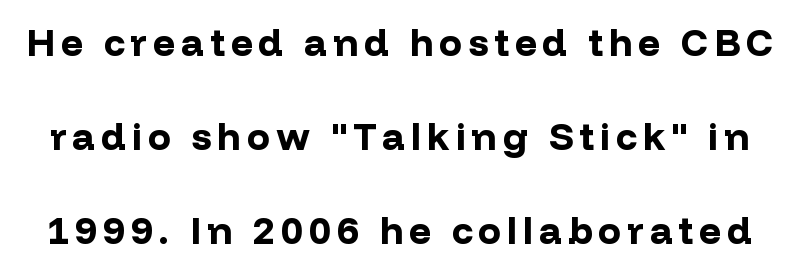
Q: Is the text bold? A: Yes.
Q: Is the text italic (slanted)? A: No, it is upright.
Q: Is the typeface a serif or a sans-serif typeface? A: Sans-serif.
Q: Is the text underlined? A: No.
Q: Is the spacing between lines tight, normal or loose? A: Loose.
Q: Width (condensed, normal, or wide)? A: Normal.
Q: Stroke contrast? A: Low.
Q: x-height? A: Medium.
Q: Monospaced? A: No.
